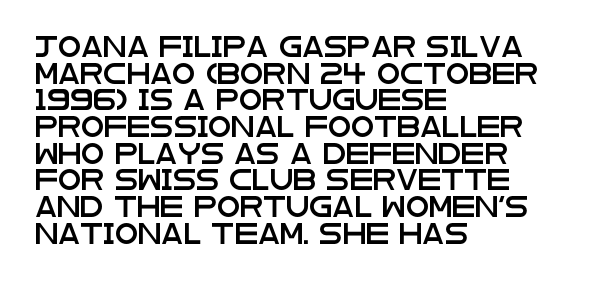
The image shows 21 px text type, upright; set left-aligned, normal line spacing (1.27x), normal letter spacing, not underlined.
